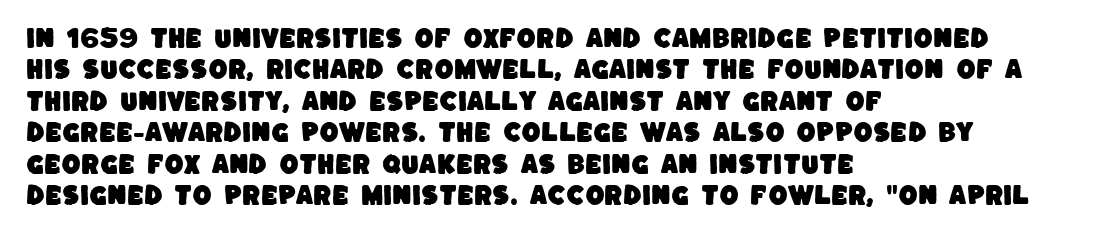
Q: Is the text underlined? A: No.
Q: How is the paragraph aligned? A: Left-aligned.
Q: Is the spacing between letters normal or unusually wide? A: Normal.
Q: Is the spacing between lines tight, normal or loose? A: Normal.
